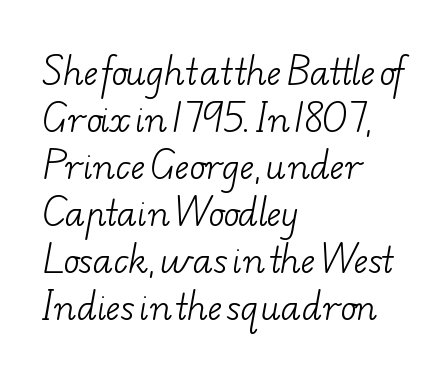
Q: Is the text bold? A: No.
Q: Is the typeface a serif or a sans-serif typeface? A: Serif.
Q: Is the text underlined? A: No.
Q: How is the paragraph aligned? A: Left-aligned.
Q: Is the spacing between letters normal or unusually wide? A: Normal.
Q: Is the spacing between lines tight, normal or loose? A: Normal.
Q: Width (condensed, normal, or wide)? A: Wide.
Q: Stroke contrast? A: Low.
Q: x-height? A: Small.
Q: Monospaced? A: No.
